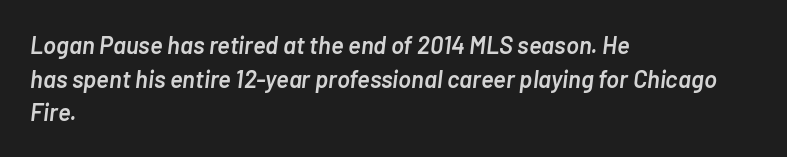
Q: Is the text bold? A: Semi-bold.
Q: Is the text italic (slanted)? A: Yes, it leans right by about 7 degrees.
Q: Is the text underlined? A: No.
Q: How is the paragraph aligned? A: Left-aligned.
Q: Is the spacing between letters normal or unusually wide? A: Normal.
Q: Is the spacing between lines tight, normal or loose? A: Normal.
